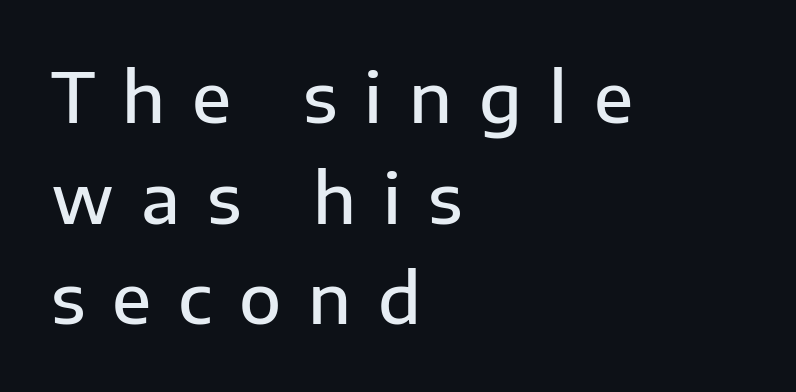
The image shows 69 px semibold sans-serif type, upright; set left-aligned, normal line spacing (1.46x), unusually wide letter spacing (+0.39 em), not underlined; low stroke contrast and a medium x-height.
